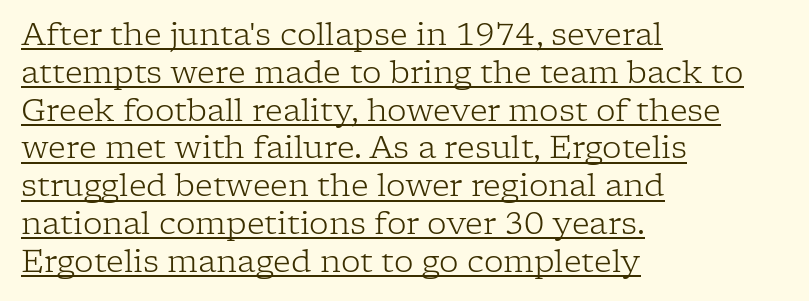
The image shows 31 px light serif type, upright; set left-aligned, line spacing 1.22x, normal letter spacing, underlined; low stroke contrast and a medium x-height.
